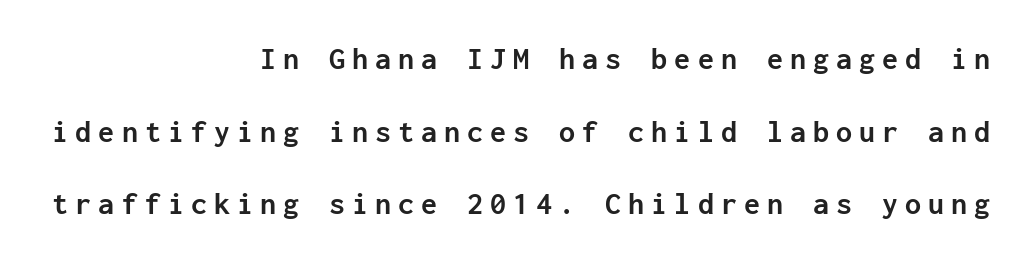
Q: Is the text bold? A: Yes.
Q: Is the text italic (slanted)? A: No, it is upright.
Q: Is the typeface a serif or a sans-serif typeface? A: Sans-serif.
Q: Is the text underlined? A: No.
Q: How is the paragraph aligned? A: Right-aligned.
Q: Is the spacing between letters normal or unusually wide? A: Unusually wide.
Q: Is the spacing between lines tight, normal or loose? A: Loose.
Q: Width (condensed, normal, or wide)? A: Normal.
Q: Stroke contrast? A: Low.
Q: x-height? A: Medium.
Q: Monospaced? A: Yes.
